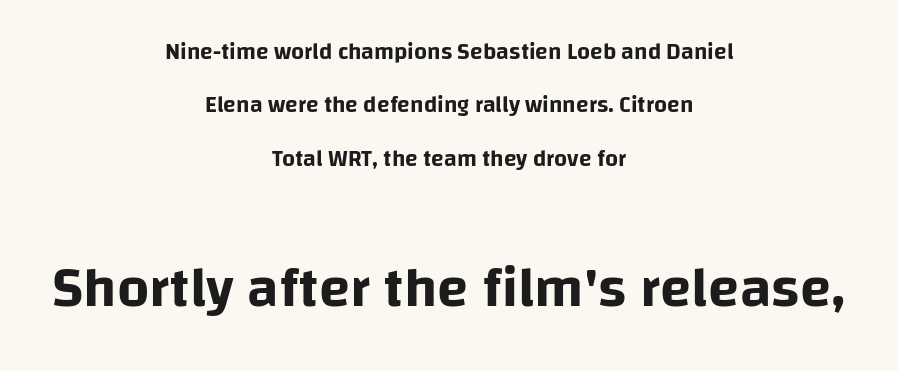
Scale increases going downward across the two blocks. Check the space under the baseline: it is left empty. Unlike italic type, these characters show no tilt at all. Regarding serifs, this sample does without them.
